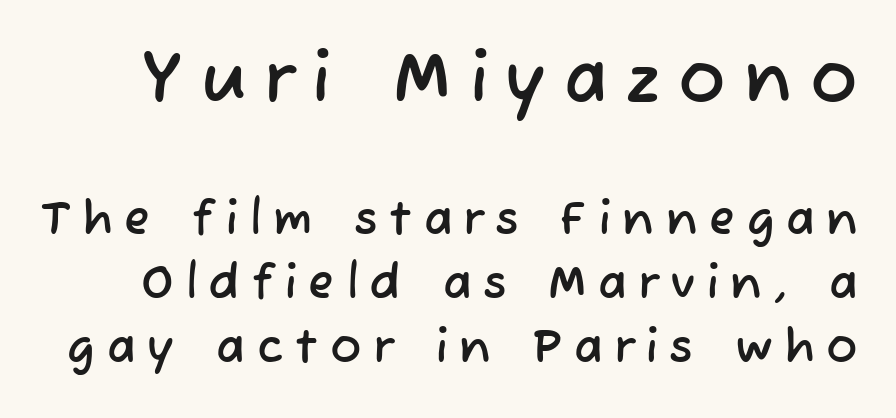
The image shows 71 px sans-serif type; set normal line spacing (1.36x), unusually wide letter spacing (+0.25 em), not underlined; the first (top) block is 1.51x larger; low stroke contrast and a medium x-height.
